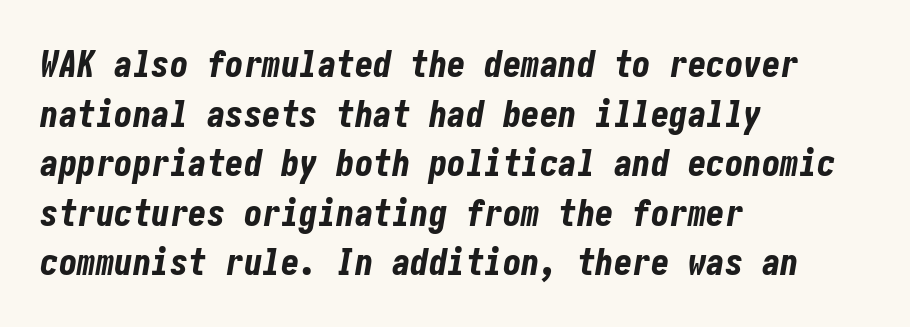
Q: Is the text bold? A: Yes.
Q: Is the text italic (slanted)? A: Yes, it leans right by about 10 degrees.
Q: Is the text underlined? A: No.
Q: How is the paragraph aligned? A: Left-aligned.
Q: Is the spacing between letters normal or unusually wide? A: Normal.
Q: Is the spacing between lines tight, normal or loose? A: Normal.
Q: Width (condensed, normal, or wide)? A: Condensed.
Q: Stroke contrast? A: Low.
Q: x-height? A: Medium.
